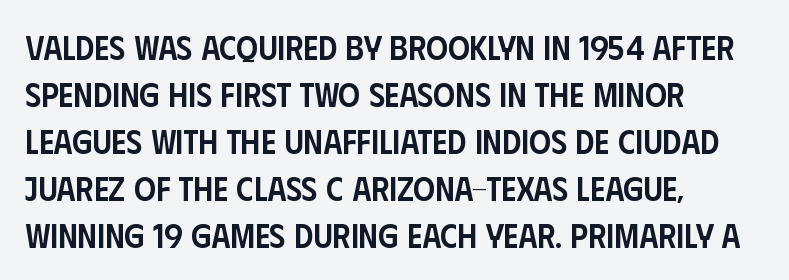
Q: Is the text bold? A: Semi-bold.
Q: Is the text italic (slanted)? A: No, it is upright.
Q: Is the typeface a serif or a sans-serif typeface? A: Sans-serif.
Q: Is the text underlined? A: No.
Q: How is the paragraph aligned? A: Left-aligned.
Q: Is the spacing between letters normal or unusually wide? A: Normal.
Q: Is the spacing between lines tight, normal or loose? A: Normal.
Q: Width (condensed, normal, or wide)? A: Condensed.
Q: Stroke contrast? A: Low.
Q: x-height? A: Large.
Q: Monospaced? A: No.
